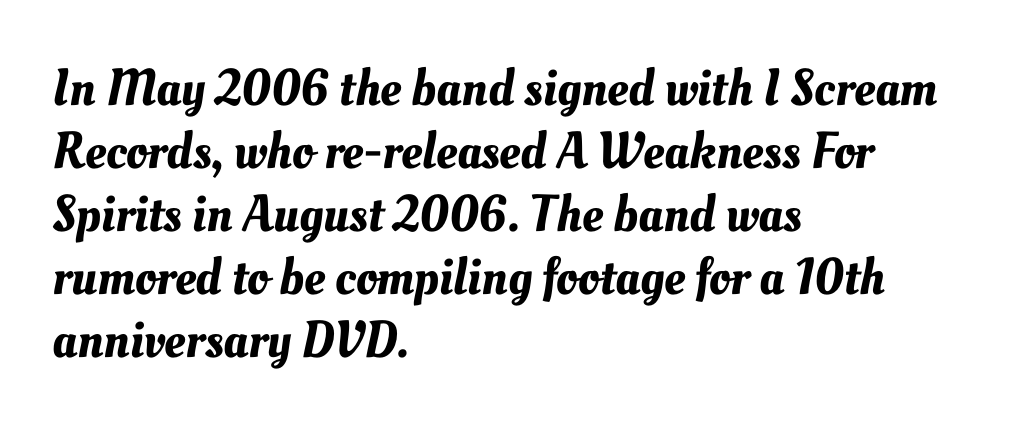
{"width": "normal", "stroke_contrast": "medium", "x_height": "small", "monospaced": "no", "underline": "no", "align": "left", "line_spacing_ratio": 1.21, "letter_spacing": "normal", "letter_spacing_em": 0.0, "glyph_px": 52}
